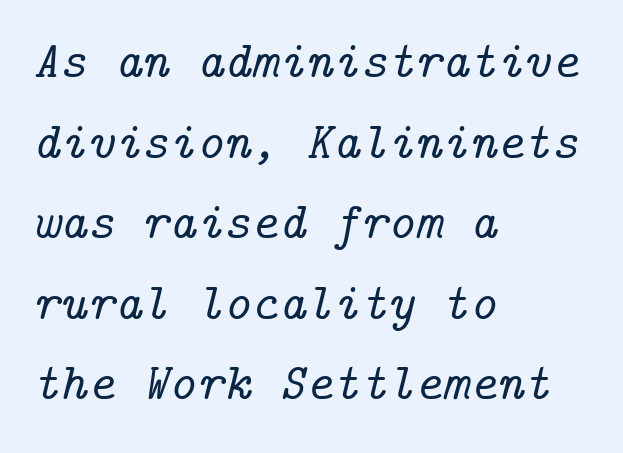
Spacing between characters is what you'd get straight out of the box. The strip under each line holds only bare page. The typeface chosen for these lines features serifs. When letters slant like this, we call the style italic. This sample keeps an unexceptional amount of space between lines.
